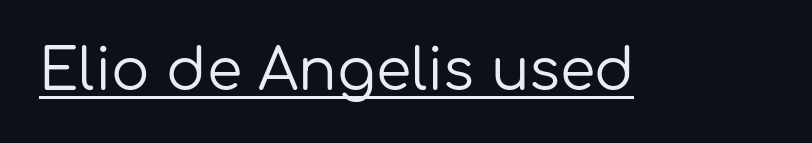
{"serif": "no", "italic": "no", "bold": "no", "weight": "regular", "width": "normal", "stroke_contrast": "low", "x_height": "medium", "monospaced": "no", "underline": "yes", "letter_spacing": "normal", "letter_spacing_em": 0.0, "glyph_px": 57}
